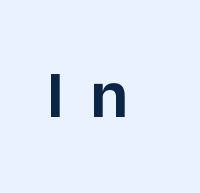
The rendering uses natural spacing where letterforms have individual widths. This sample uses a sans-serif face. What stands out about the letter spacing? Its width — letters are far apart. Nope, not italic — everything's standing straight. The string is rendered with underlining switched off.
